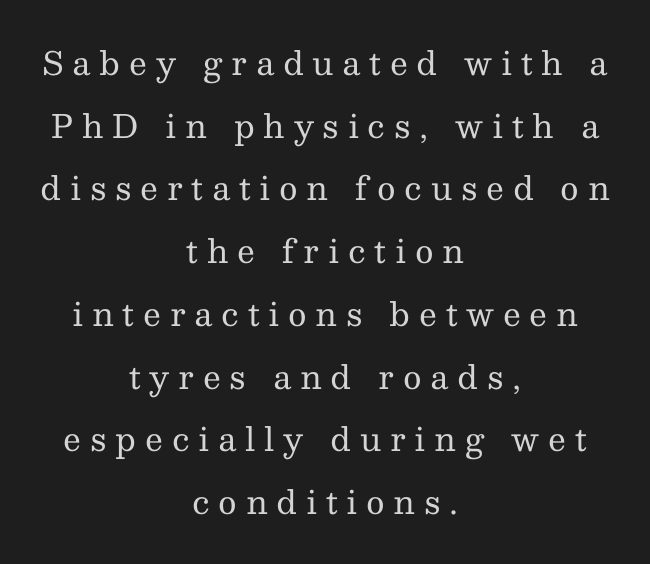
The image shows 32 px regular-weight serif type, upright; set centered, loose line spacing (1.96x), unusually wide letter spacing (+0.27 em), not underlined; medium stroke contrast and a medium x-height.
